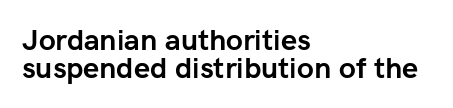
The image shows 29 px semibold sans-serif type, upright; set left-aligned, tight line spacing (0.96x), normal letter spacing, not underlined; low stroke contrast and a medium x-height.
